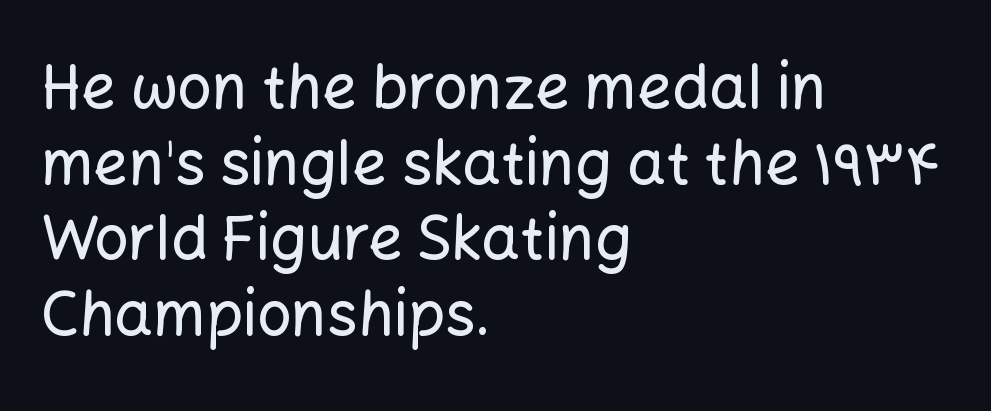
{"serif": "no", "italic": "no", "width": "normal", "stroke_contrast": "low", "x_height": "medium", "monospaced": "no", "underline": "no", "align": "left", "line_spacing_ratio": 1.24, "letter_spacing": "normal", "letter_spacing_em": 0.0, "glyph_px": 61}
